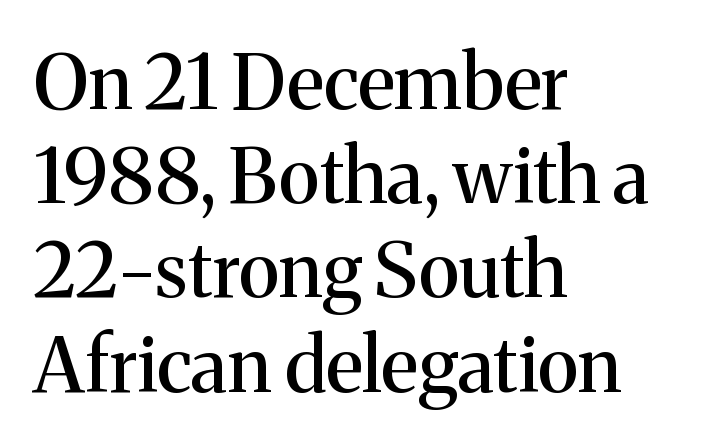
{"serif": "yes", "italic": "no", "width": "normal", "stroke_contrast": "medium", "x_height": "medium", "monospaced": "no", "underline": "no", "align": "left", "line_spacing_ratio": 1.24, "letter_spacing": "normal", "letter_spacing_em": 0.0, "glyph_px": 76}
